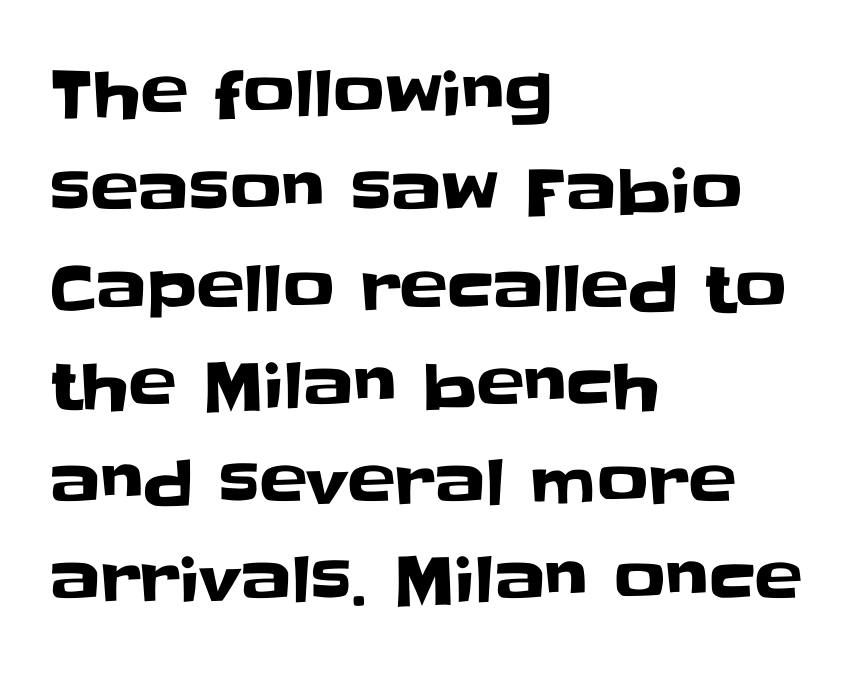
{"serif": "no", "italic": "no", "width": "normal", "stroke_contrast": "low", "x_height": "large", "monospaced": "no", "underline": "no", "align": "left", "line_spacing": "normal", "line_spacing_ratio": 1.52, "letter_spacing": "normal", "letter_spacing_em": 0.0, "glyph_px": 64}
